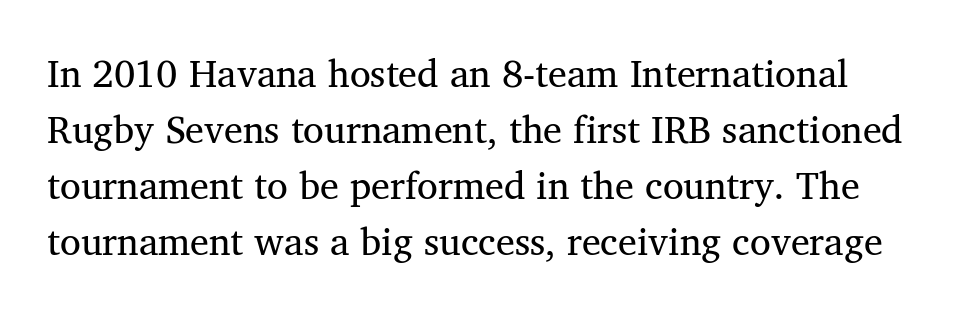
Words appear dense and cohesive because spacing is normal. Typographically, this falls in the serif category. Proportional: the letters do not fall into vertical columns. One glance says typical: line gaps are just what's usual. Is the type heavy? It reads as light-to-regular instead.
